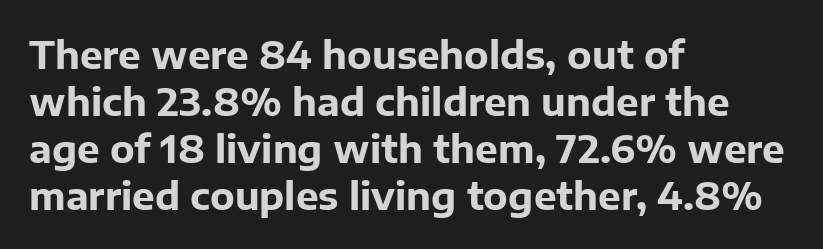
{"serif": "no", "italic": "no", "bold": "yes", "weight": "bold", "width": "normal", "stroke_contrast": "low", "x_height": "medium", "monospaced": "no", "underline": "no", "align": "left", "line_spacing_ratio": 1.24, "letter_spacing": "normal", "letter_spacing_em": 0.0, "glyph_px": 38}
